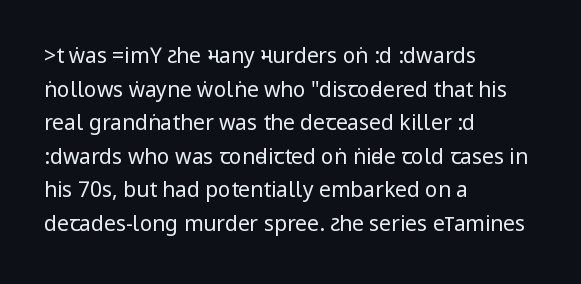
{"italic": "no", "bold": "no", "underline": "no", "align": "left", "line_spacing": "normal", "line_spacing_ratio": 1.6, "letter_spacing": "normal", "letter_spacing_em": 0.0, "glyph_px": 21}
